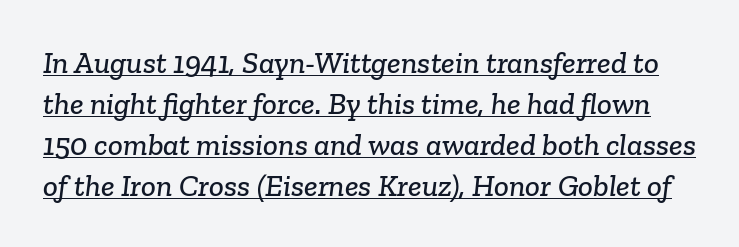
The image shows 31 px serif type; set normal line spacing (1.32x), normal letter spacing, underlined; low stroke contrast and a medium x-height.
